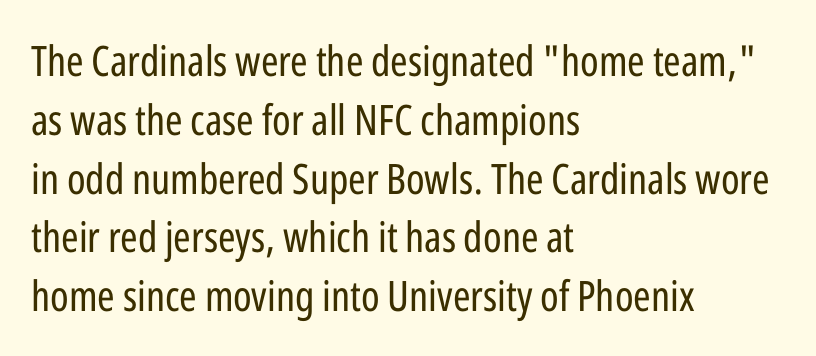
The image shows 42 px regular-weight, condensed sans-serif type, upright; set left-aligned, normal line spacing (1.4x), normal letter spacing, not underlined; low stroke contrast and a medium x-height.
